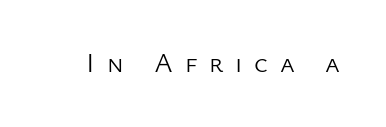
The image shows 28 px light sans-serif type, upright; set unusually wide letter spacing (+0.42 em), not underlined; low stroke contrast and a medium x-height.
